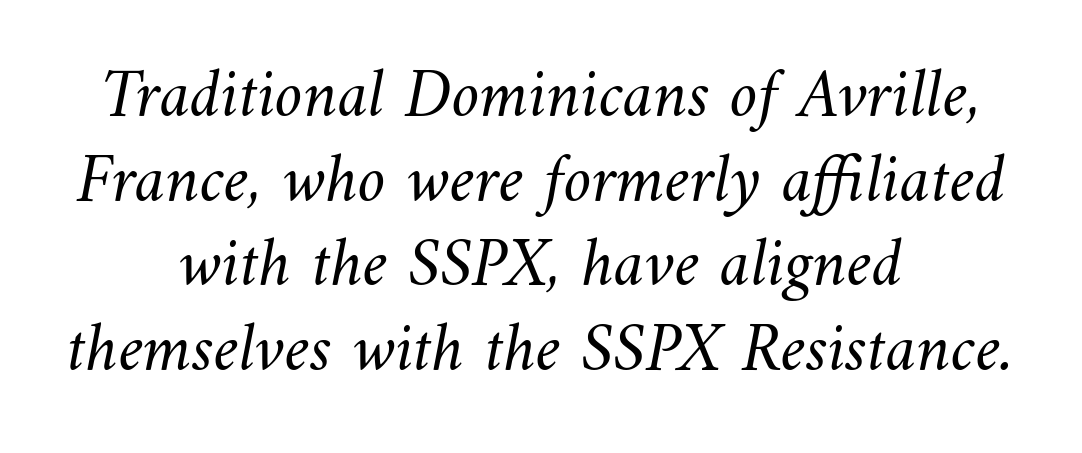
Q: Is the text bold? A: No.
Q: Is the text underlined? A: No.
Q: How is the paragraph aligned? A: Centered.
Q: Is the spacing between letters normal or unusually wide? A: Normal.
Q: Width (condensed, normal, or wide)? A: Normal.
Q: Stroke contrast? A: Medium.
Q: x-height? A: Small.
Q: Monospaced? A: No.
